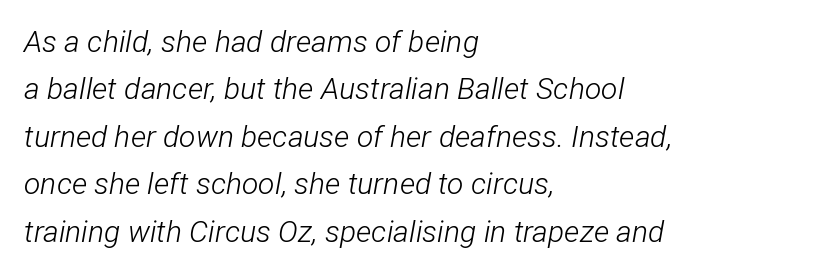
Tracking value appears to be zero — textbook default spacing. Character widths vary here, with narrow letters taking less room than wide ones. The typesetter chose a ragged-right arrangement here. The area under the type is left untouched. Quick note: italic. The line-height multiplier appears to be the usual default.
